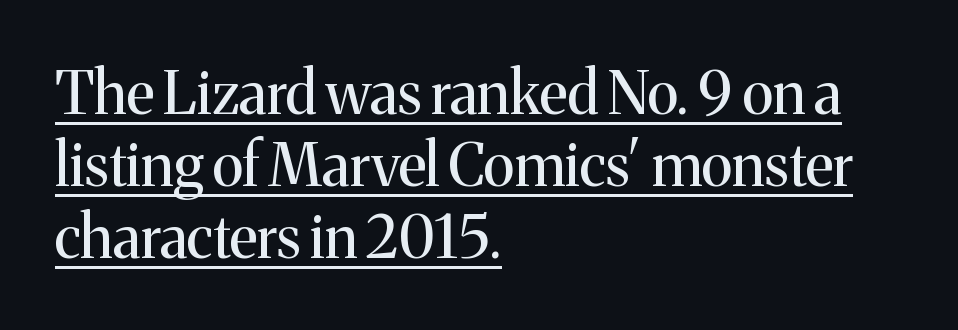
{"serif": "yes", "italic": "no", "bold": "no", "weight": "regular", "width": "normal", "stroke_contrast": "medium", "x_height": "medium", "monospaced": "no", "underline": "yes", "align": "left", "line_spacing_ratio": 1.22, "letter_spacing": "normal", "letter_spacing_em": 0.0, "glyph_px": 59}
